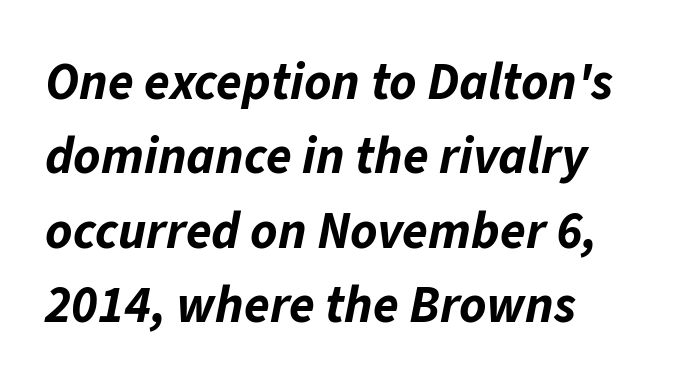
Alignment: flush left. This sample has the flowing, uneven cadence of proportional lettering. Typographic density is high because the face is bold. This sample uses plain, unmodified letter spacing. Lines of text with bare space underneath.
